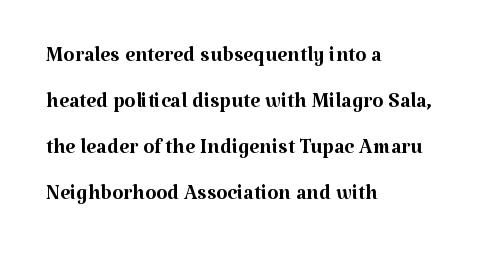
{"serif": "yes", "italic": "no", "bold": "no", "weight": "regular", "width": "normal", "stroke_contrast": "medium", "x_height": "medium", "monospaced": "no", "underline": "no", "align": "left", "line_spacing": "normal", "line_spacing_ratio": 1.59, "letter_spacing": "normal", "letter_spacing_em": 0.0, "glyph_px": 29}
